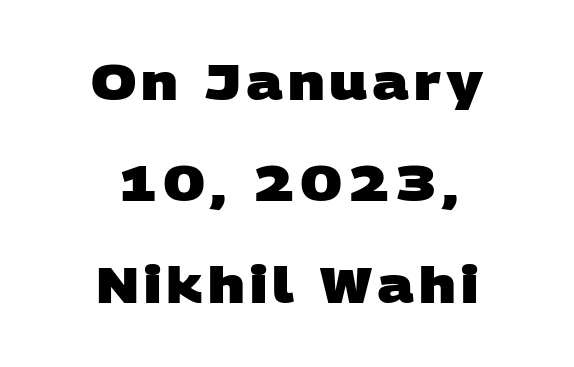
Q: Is the text bold? A: Yes.
Q: Is the typeface a serif or a sans-serif typeface? A: Sans-serif.
Q: Is the text underlined? A: No.
Q: How is the paragraph aligned? A: Centered.
Q: Is the spacing between lines tight, normal or loose? A: Loose.
Q: Width (condensed, normal, or wide)? A: Wide.
Q: Stroke contrast? A: Low.
Q: x-height? A: Large.
Q: Monospaced? A: No.
